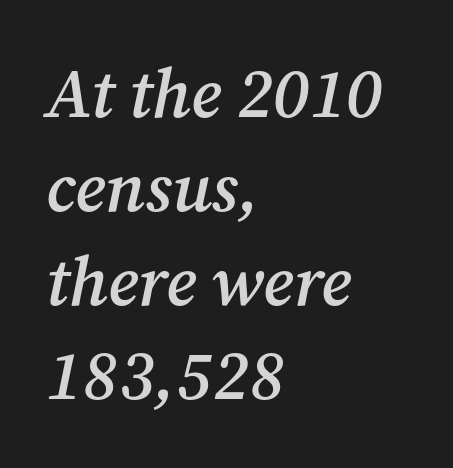
The image shows 69 px semibold serif type, italic (leaning right); set left-aligned, normal line spacing (1.36x), normal letter spacing, not underlined; medium stroke contrast and a medium x-height.
